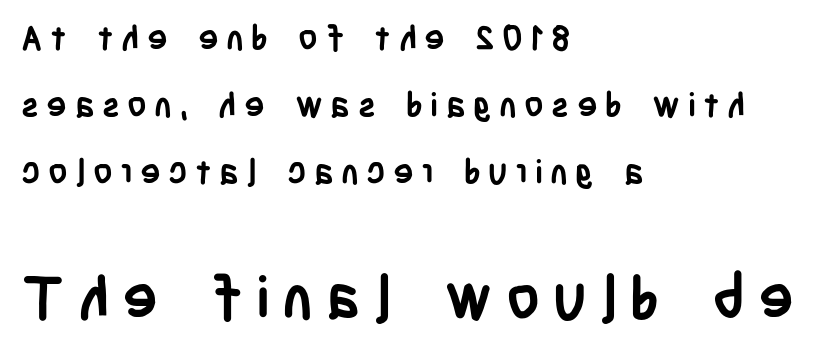
Someone cranked the tracking dial way up on this one. Size contrast runs from small at the top to large at the bottom. Each letter keeps its own natural width here, so spacing adapts to shape. In terms of posture, this sample is upright.
